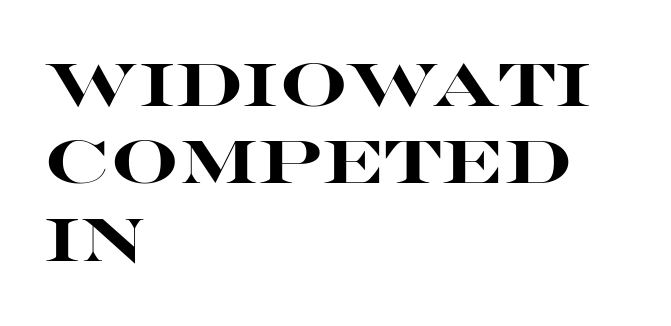
Descenders hang freely into open space. The type is set solid horizontally, with unmodified tracking. The face used here is proportionally spaced, like ordinary book or web type. The vertical gap from one line to the next is medium. The font's upright variant was chosen for this text.
